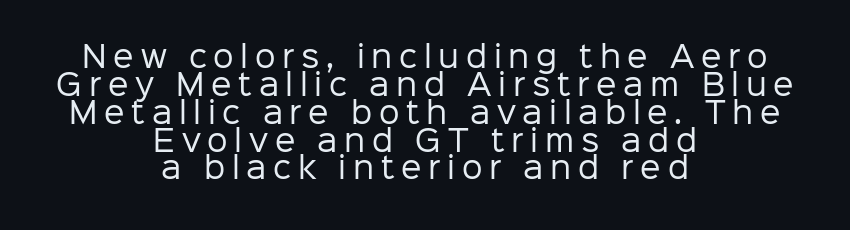
The image shows 29 px regular-weight sans-serif type, upright; set centered, tight line spacing (0.96x), unusually wide letter spacing (+0.23 em), not underlined; low stroke contrast and a medium x-height.
